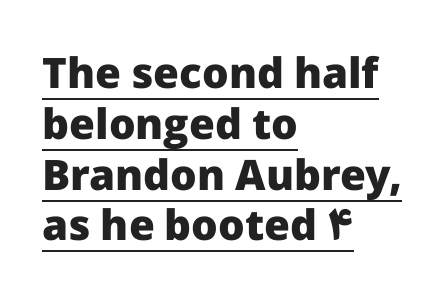
Q: Is the text bold? A: Yes.
Q: Is the text italic (slanted)? A: No, it is upright.
Q: Is the typeface a serif or a sans-serif typeface? A: Sans-serif.
Q: Is the text underlined? A: Yes.
Q: How is the paragraph aligned? A: Left-aligned.
Q: Is the spacing between letters normal or unusually wide? A: Normal.
Q: Width (condensed, normal, or wide)? A: Normal.
Q: Stroke contrast? A: Low.
Q: x-height? A: Medium.
Q: Monospaced? A: No.
